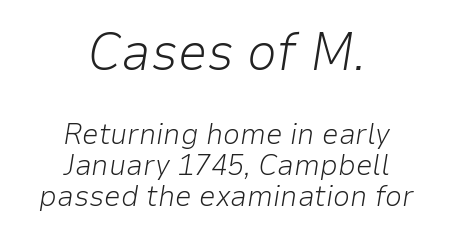
The image shows 53 px light type, italic (leaning right); set centered, tight line spacing (1.03x), normal letter spacing, not underlined; the first (top) block is 1.77x larger; low stroke contrast and a medium x-height.
